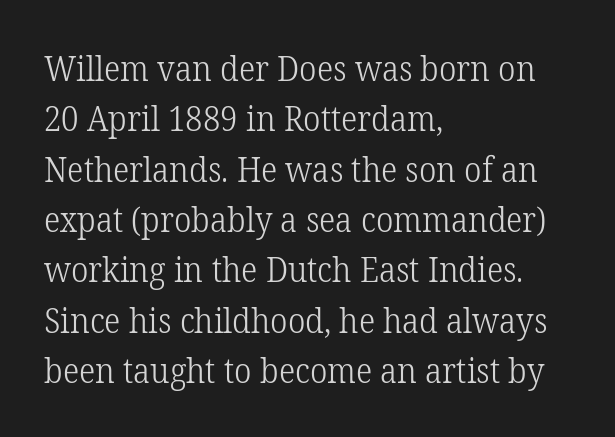
{"serif": "yes", "italic": "no", "bold": "no", "weight": "light", "width": "normal", "stroke_contrast": "low", "x_height": "medium", "monospaced": "no", "underline": "no", "align": "left", "line_spacing": "normal", "line_spacing_ratio": 1.48, "letter_spacing": "normal", "letter_spacing_em": 0.0, "glyph_px": 34}
